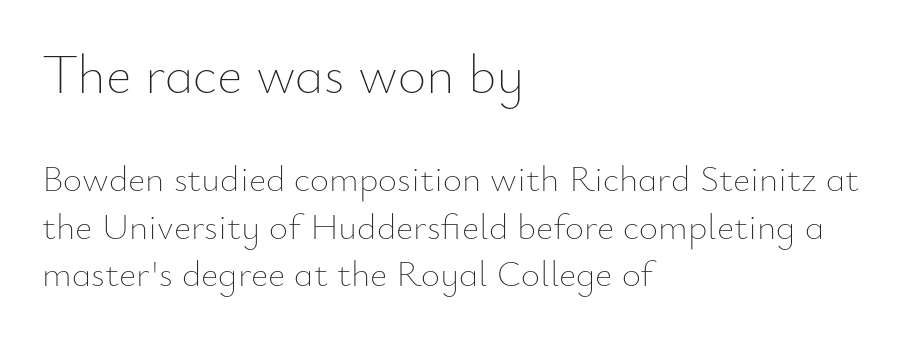
Q: Is the text bold? A: No.
Q: Is the text italic (slanted)? A: No, it is upright.
Q: Is the text underlined? A: No.
Q: How is the paragraph aligned? A: Left-aligned.
Q: Is the spacing between letters normal or unusually wide? A: Normal.
Q: Is the spacing between lines tight, normal or loose? A: Normal.
Q: Which block of text is set in a larger size, the first (top) or the second (bottom)? A: The first (top) one.
Q: Width (condensed, normal, or wide)? A: Normal.
Q: Stroke contrast? A: Low.
Q: x-height? A: Small.
Q: Monospaced? A: No.
